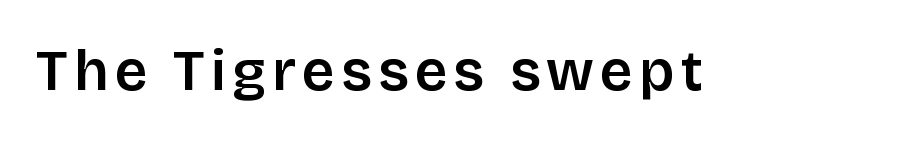
Unmarked baselines from the first word to the last. Proportional: the letters do not fall into vertical columns. Unlike italic type, these characters show no tilt at all. Look at the bottom of the vertical strokes: they stop flat, with no serifs.
